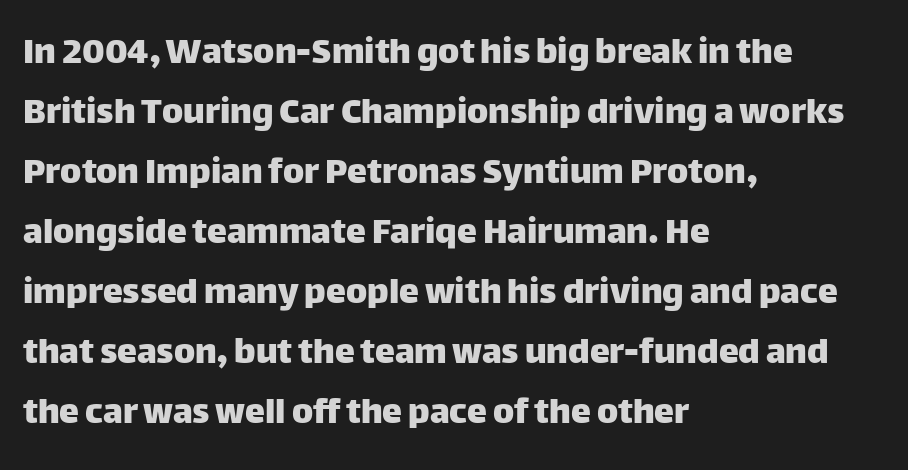
{"serif": "no", "italic": "no", "width": "normal", "stroke_contrast": "low", "x_height": "large", "monospaced": "no", "underline": "no", "align": "left", "line_spacing": "normal", "line_spacing_ratio": 1.5, "letter_spacing": "normal", "letter_spacing_em": 0.0, "glyph_px": 40}
